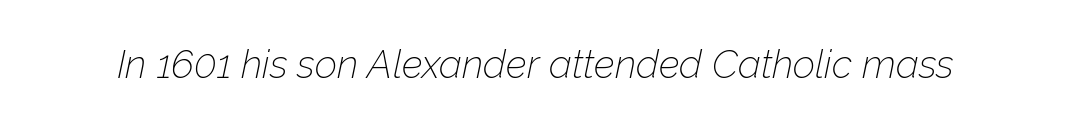
{"italic": "yes", "lean": "right", "slant_degrees": 12, "bold": "no", "weight": "thin", "width": "normal", "stroke_contrast": "low", "x_height": "medium", "monospaced": "no", "underline": "no", "letter_spacing": "normal", "letter_spacing_em": 0.0, "glyph_px": 39}
